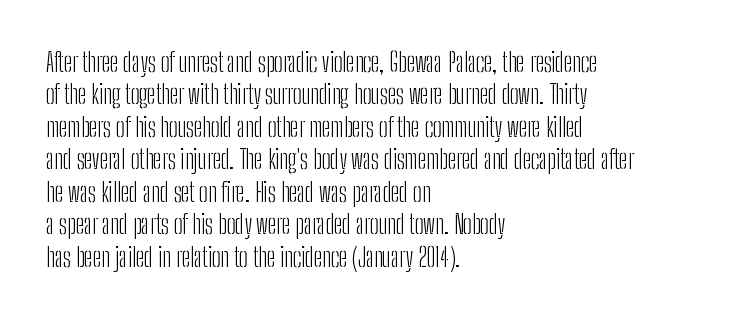
Q: Is the text bold? A: No.
Q: Is the text italic (slanted)? A: No, it is upright.
Q: Is the text underlined? A: No.
Q: How is the paragraph aligned? A: Left-aligned.
Q: Is the spacing between letters normal or unusually wide? A: Normal.
Q: Is the spacing between lines tight, normal or loose? A: Normal.
